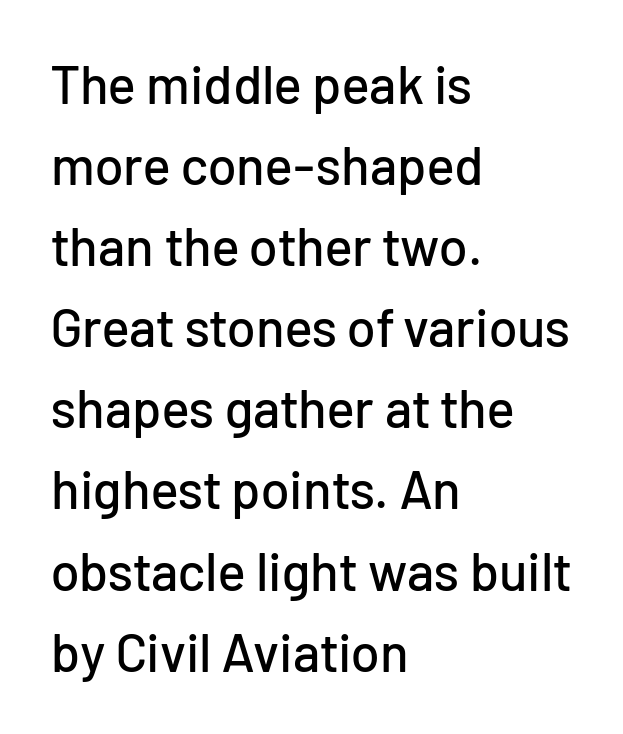
{"serif": "no", "italic": "no", "width": "normal", "stroke_contrast": "low", "x_height": "medium", "monospaced": "no", "underline": "no", "align": "left", "line_spacing": "normal", "line_spacing_ratio": 1.53, "letter_spacing": "normal", "letter_spacing_em": 0.0, "glyph_px": 53}
